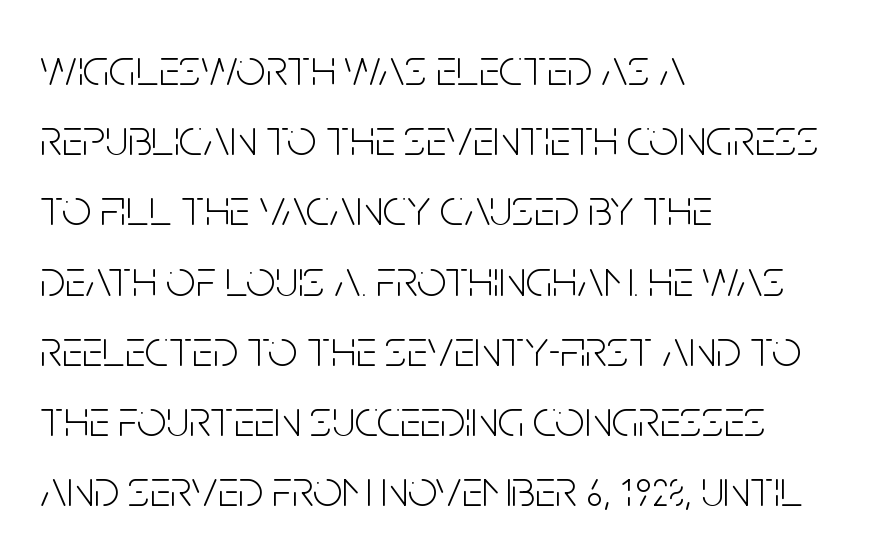
The image shows 52 px light, condensed sans-serif type, upright; set left-aligned, normal line spacing (1.35x), normal letter spacing, not underlined; low stroke contrast and a large x-height.
